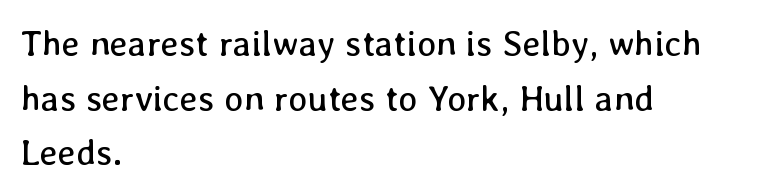
The weight tops out at a normal text grade. Looks like regular typesetting: each glyph gets only the width it needs. Leading: standard. Does the lettering tilt? It doesn't — this is upright. A student would call this left alignment; a typographer would say flush left, rag right.
